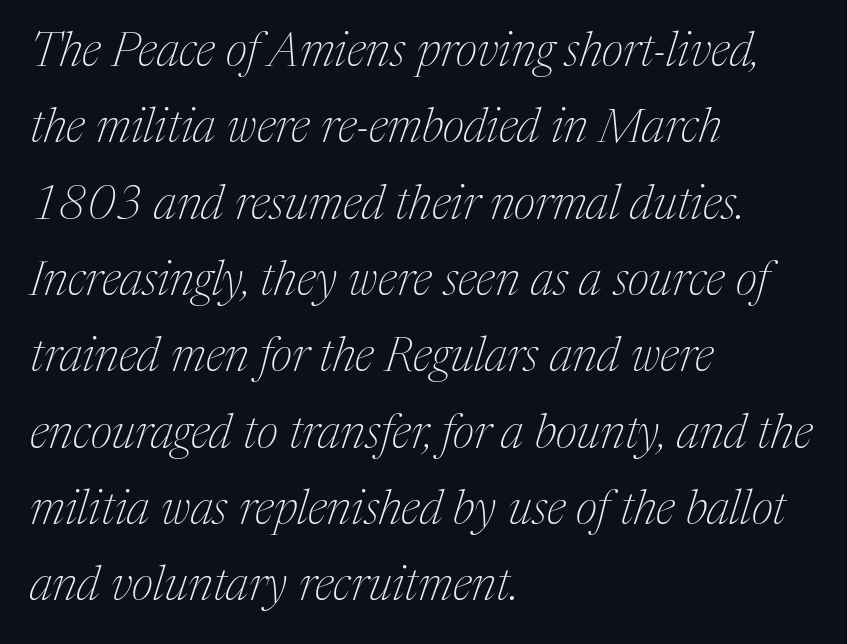
Q: Is the text bold? A: No.
Q: Is the text italic (slanted)? A: Yes, it leans right by about 17 degrees.
Q: Is the typeface a serif or a sans-serif typeface? A: Serif.
Q: Is the text underlined? A: No.
Q: How is the paragraph aligned? A: Left-aligned.
Q: Is the spacing between letters normal or unusually wide? A: Normal.
Q: Is the spacing between lines tight, normal or loose? A: Normal.
Q: Width (condensed, normal, or wide)? A: Normal.
Q: Stroke contrast? A: Medium.
Q: x-height? A: Medium.
Q: Monospaced? A: No.
